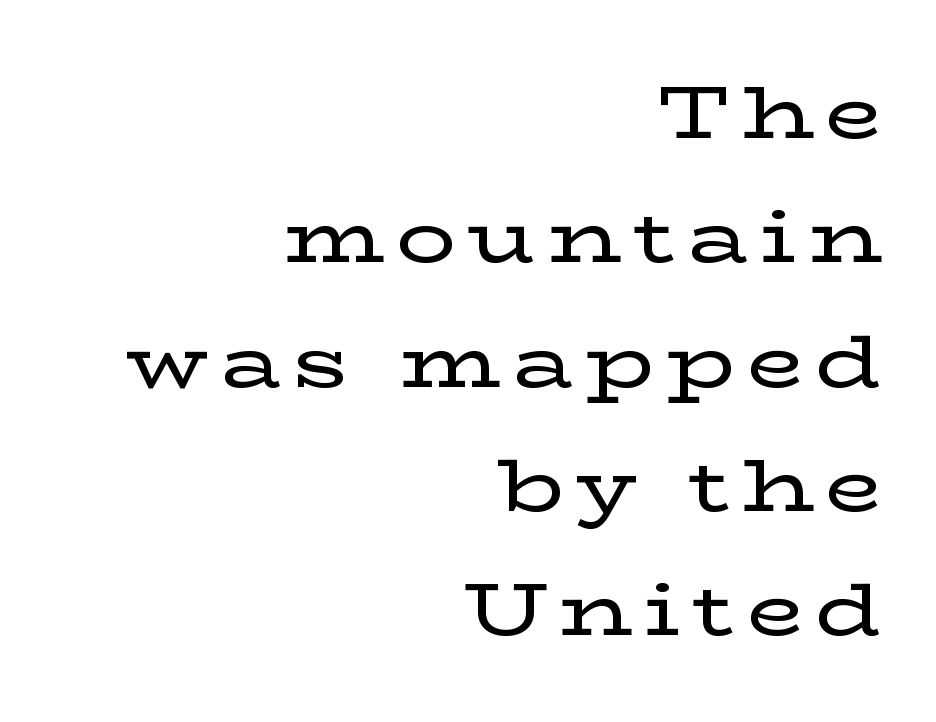
Q: Is the text italic (slanted)? A: No, it is upright.
Q: Is the typeface a serif or a sans-serif typeface? A: Serif.
Q: Is the text underlined? A: No.
Q: How is the paragraph aligned? A: Right-aligned.
Q: Is the spacing between lines tight, normal or loose? A: Normal.
Q: Width (condensed, normal, or wide)? A: Wide.
Q: Stroke contrast? A: Low.
Q: x-height? A: Medium.
Q: Monospaced? A: No.
